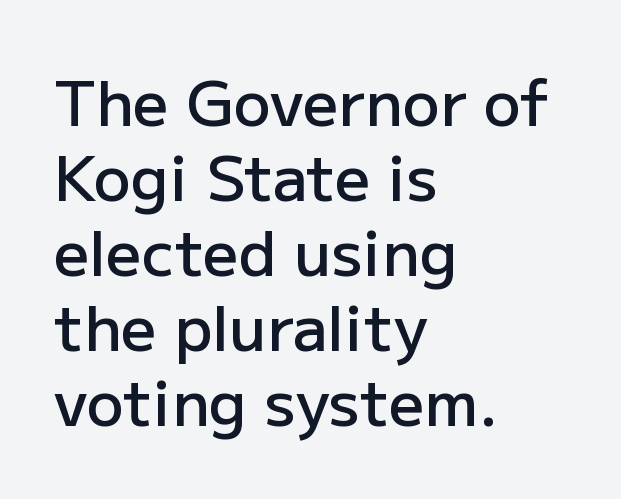
The image shows 62 px semibold sans-serif type, upright; set left-aligned, line spacing 1.21x, normal letter spacing, not underlined; low stroke contrast and a medium x-height.
